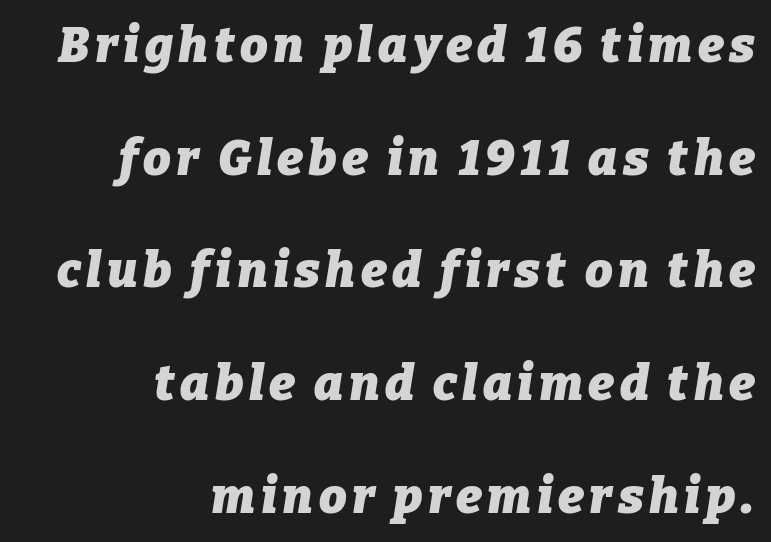
Q: Is the text bold? A: Yes.
Q: Is the text italic (slanted)? A: Yes, it leans right by about 9 degrees.
Q: Is the text underlined? A: No.
Q: How is the paragraph aligned? A: Right-aligned.
Q: Is the spacing between lines tight, normal or loose? A: Loose.
Q: Width (condensed, normal, or wide)? A: Normal.
Q: Stroke contrast? A: Low.
Q: x-height? A: Medium.
Q: Monospaced? A: No.
